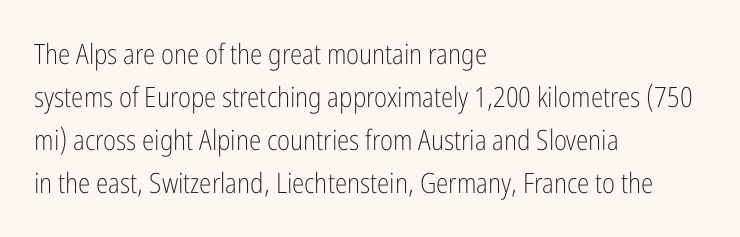
{"serif": "no", "italic": "no", "bold": "no", "weight": "light", "width": "condensed", "stroke_contrast": "low", "x_height": "medium", "monospaced": "no", "underline": "no", "align": "left", "line_spacing": "normal", "line_spacing_ratio": 1.54, "letter_spacing": "normal", "letter_spacing_em": 0.0, "glyph_px": 28}
